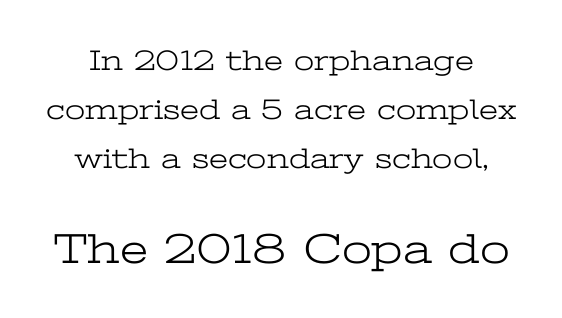
{"serif": "yes", "italic": "no", "bold": "no", "weight": "light", "width": "wide", "stroke_contrast": "low", "x_height": "medium", "monospaced": "no", "underline": "no", "line_spacing": "normal", "line_spacing_ratio": 1.69, "letter_spacing": "normal", "letter_spacing_em": 0.0, "larger_block": "second", "size_ratio": 1.48, "glyph_px": 43}
